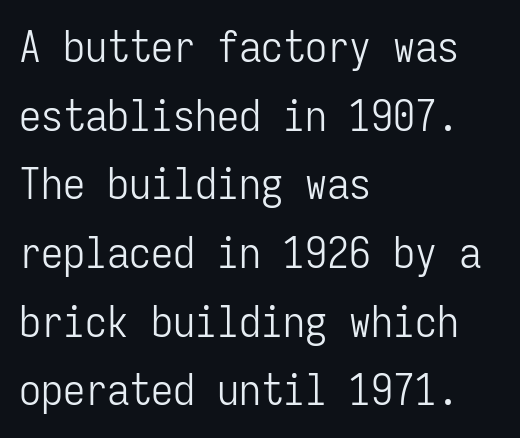
You can tell it's not italic because the verticals are truly vertical. A student would call this left alignment; a typographer would say flush left, rag right. A clean baseline with only descenders dipping below it. You can tell from the bare stems that sans-serif type was used. Summary of vertical rhythm: regular, with standard interline spacing.
